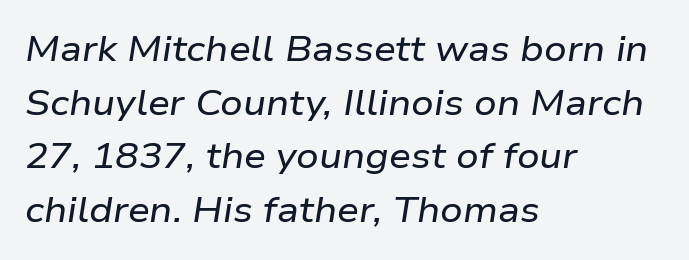
Q: Is the text italic (slanted)? A: Yes, it leans right by about 9 degrees.
Q: Is the text underlined? A: No.
Q: How is the paragraph aligned? A: Left-aligned.
Q: Is the spacing between letters normal or unusually wide? A: Normal.
Q: Is the spacing between lines tight, normal or loose? A: Normal.
Q: Width (condensed, normal, or wide)? A: Wide.
Q: Stroke contrast? A: Low.
Q: x-height? A: Medium.
Q: Monospaced? A: No.
